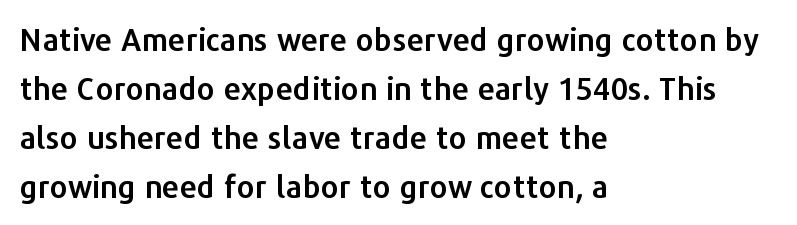
The image shows 31 px sans-serif type, upright; set left-aligned, normal line spacing (1.58x), normal letter spacing, not underlined; low stroke contrast and a medium x-height.
